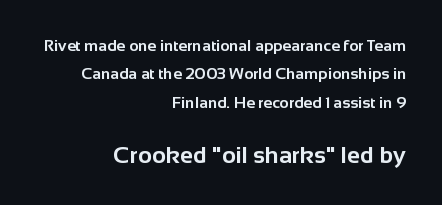
The image shows 24 px bold type, upright; set right-aligned, line spacing 1.78x, normal letter spacing, not underlined; the second (bottom) block is 1.5x larger.
